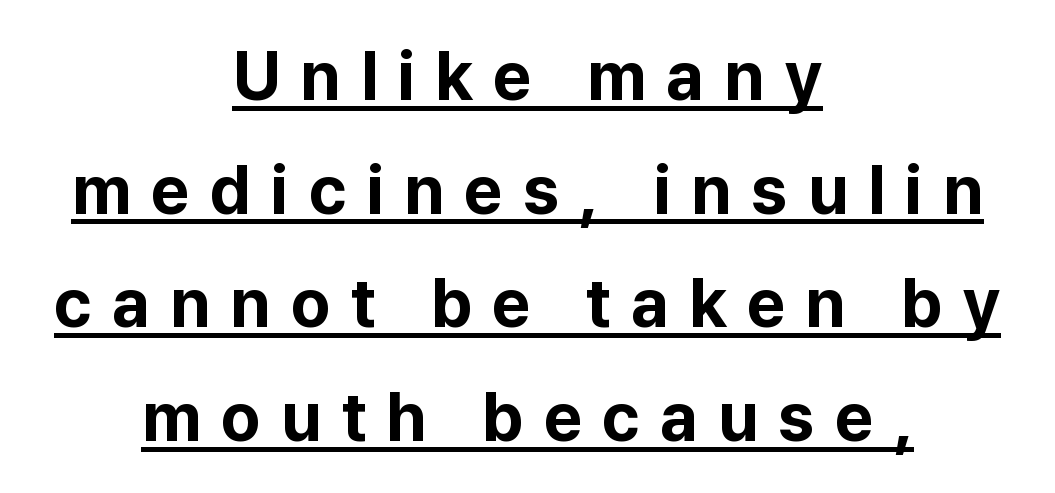
{"serif": "no", "italic": "no", "bold": "yes", "weight": "bold", "width": "normal", "stroke_contrast": "low", "x_height": "medium", "monospaced": "no", "underline": "yes", "align": "center", "line_spacing": "normal", "line_spacing_ratio": 1.67, "letter_spacing": "wide", "letter_spacing_em": 0.29, "glyph_px": 68}
